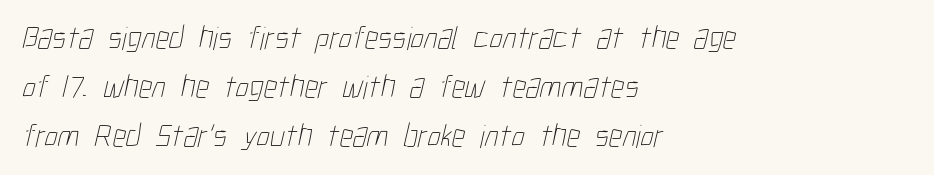
Looks like regular typesetting: each glyph gets only the width it needs. This rendering features lettering with no underline. Tracking value appears to be zero — textbook default spacing. The typesetting does not lean heavy: it is not bold. Line spacing here is normal. The lines are quadded left.
